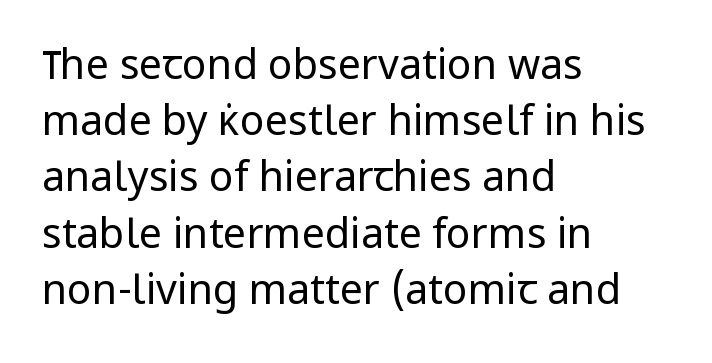
The image shows 41 px regular-weight sans-serif type, upright; set left-aligned, normal line spacing (1.37x), normal letter spacing, not underlined; low stroke contrast and a medium x-height.
